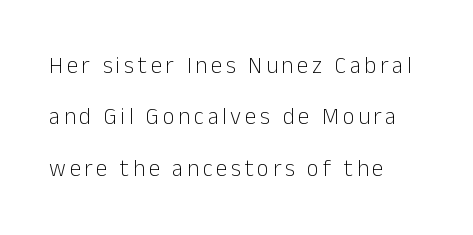
{"italic": "no", "bold": "no", "underline": "no", "align": "left", "line_spacing": "loose", "line_spacing_ratio": 2.23, "glyph_px": 23}
